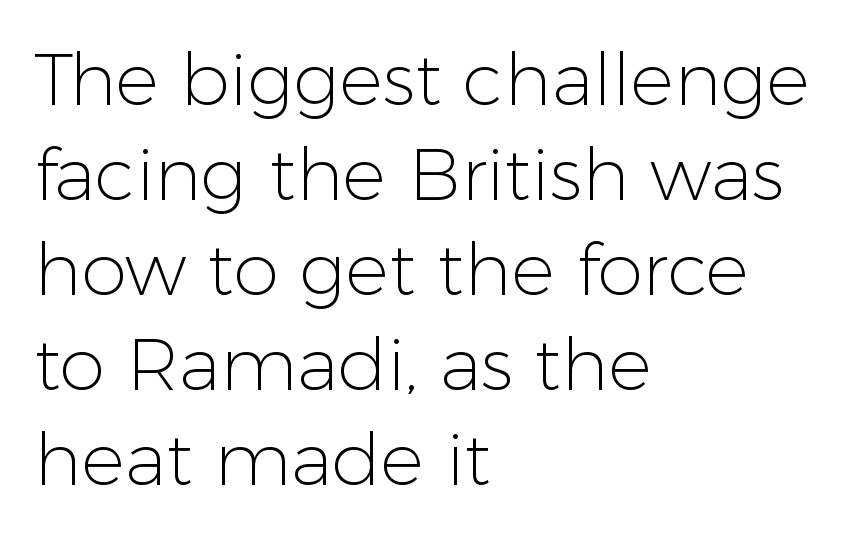
Q: Is the text bold? A: No.
Q: Is the text italic (slanted)? A: No, it is upright.
Q: Is the typeface a serif or a sans-serif typeface? A: Sans-serif.
Q: Is the text underlined? A: No.
Q: How is the paragraph aligned? A: Left-aligned.
Q: Is the spacing between letters normal or unusually wide? A: Normal.
Q: Is the spacing between lines tight, normal or loose? A: Normal.
Q: Width (condensed, normal, or wide)? A: Normal.
Q: Stroke contrast? A: Low.
Q: x-height? A: Medium.
Q: Monospaced? A: No.
